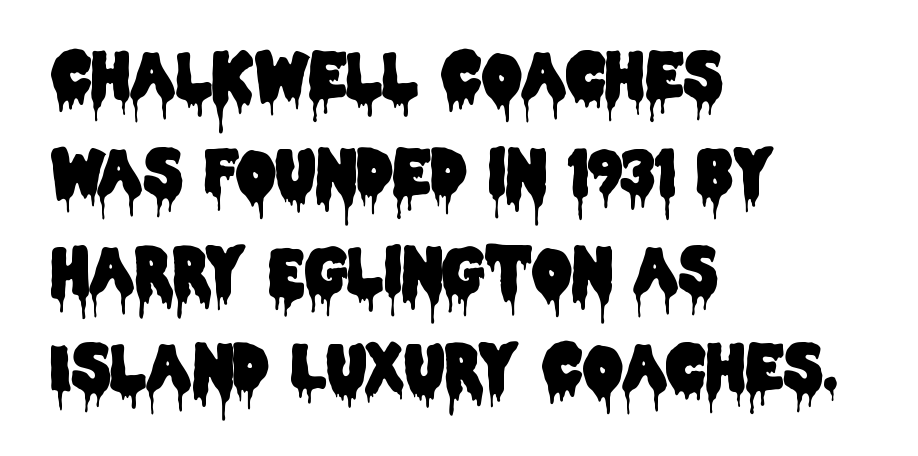
Q: Is the text italic (slanted)? A: No, it is upright.
Q: Is the typeface a serif or a sans-serif typeface? A: Sans-serif.
Q: Is the text underlined? A: No.
Q: How is the paragraph aligned? A: Left-aligned.
Q: Is the spacing between letters normal or unusually wide? A: Normal.
Q: Is the spacing between lines tight, normal or loose? A: Normal.
Q: Width (condensed, normal, or wide)? A: Condensed.
Q: Stroke contrast? A: Low.
Q: x-height? A: Large.
Q: Monospaced? A: No.
